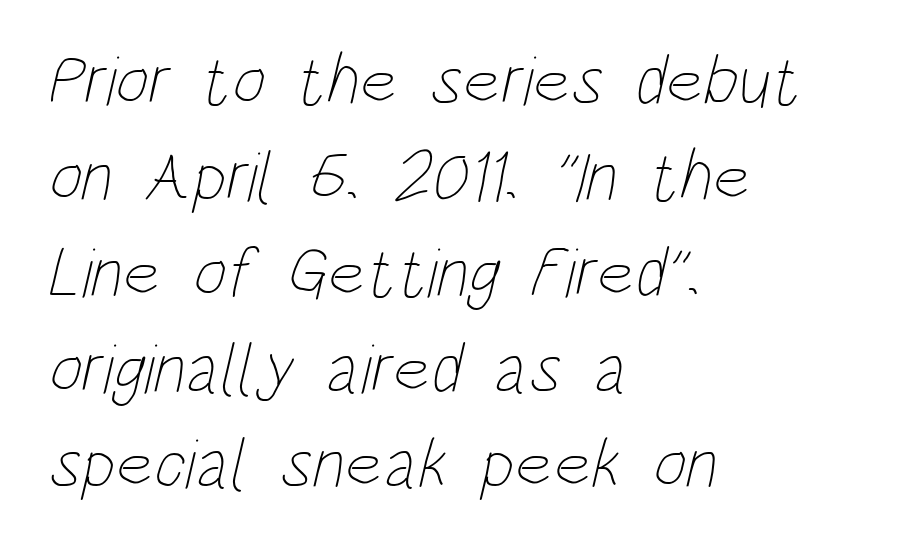
{"bold": "no", "weight": "thin", "width": "condensed", "stroke_contrast": "low", "x_height": "large", "monospaced": "no", "underline": "no", "align": "left", "line_spacing": "normal", "line_spacing_ratio": 1.35, "letter_spacing": "normal", "letter_spacing_em": 0.0, "glyph_px": 71}
